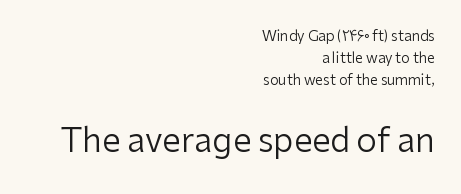
{"serif": "no", "italic": "no", "bold": "no", "weight": "regular", "width": "normal", "stroke_contrast": "low", "x_height": "medium", "monospaced": "no", "underline": "no", "align": "right", "line_spacing": "normal", "line_spacing_ratio": 1.56, "letter_spacing": "normal", "letter_spacing_em": 0.0, "larger_block": "second", "size_ratio": 2.36, "glyph_px": 33}
